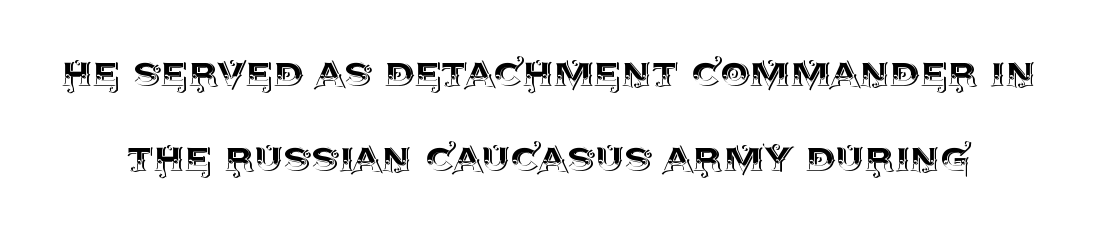
Inter-character spacing is left at the font's built-in metrics. Is this a fixed-width face? No — the glyphs have proportional, varying widths. Decoration check: the copy has no underline. Italic? Not at all — the glyphs are vertical.
